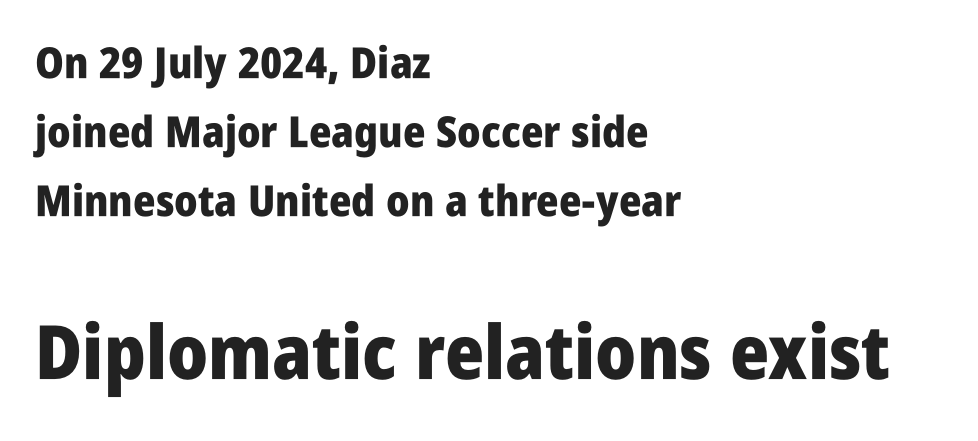
Q: Is the text bold? A: Yes.
Q: Is the text italic (slanted)? A: No, it is upright.
Q: Is the typeface a serif or a sans-serif typeface? A: Sans-serif.
Q: Is the text underlined? A: No.
Q: How is the paragraph aligned? A: Left-aligned.
Q: Is the spacing between letters normal or unusually wide? A: Normal.
Q: Is the spacing between lines tight, normal or loose? A: Normal.
Q: Which block of text is set in a larger size, the first (top) or the second (bottom)? A: The second (bottom) one.
Q: Width (condensed, normal, or wide)? A: Condensed.
Q: Stroke contrast? A: Low.
Q: x-height? A: Large.
Q: Monospaced? A: No.
